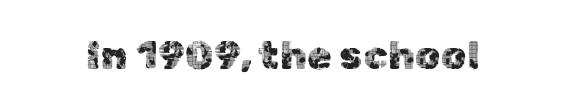
Q: Is the text italic (slanted)? A: No, it is upright.
Q: Is the typeface a serif or a sans-serif typeface? A: Sans-serif.
Q: Is the text underlined? A: No.
Q: Is the spacing between letters normal or unusually wide? A: Normal.
Q: Width (condensed, normal, or wide)? A: Normal.
Q: x-height? A: Medium.
Q: Monospaced? A: No.
